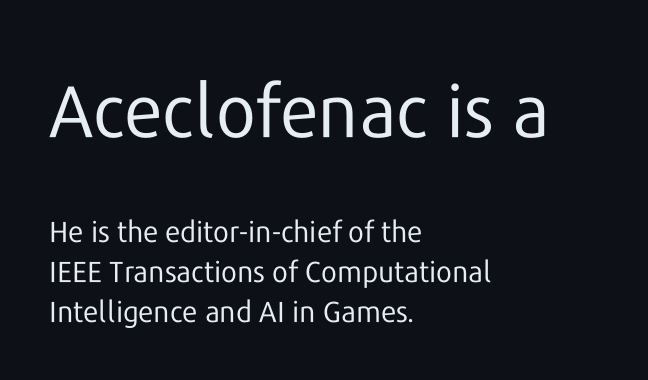
{"serif": "no", "italic": "no", "bold": "no", "weight": "regular", "width": "normal", "stroke_contrast": "low", "x_height": "medium", "monospaced": "no", "underline": "no", "align": "left", "line_spacing": "normal", "line_spacing_ratio": 1.37, "letter_spacing": "normal", "letter_spacing_em": 0.0, "larger_block": "first", "size_ratio": 2.52, "glyph_px": 73}
